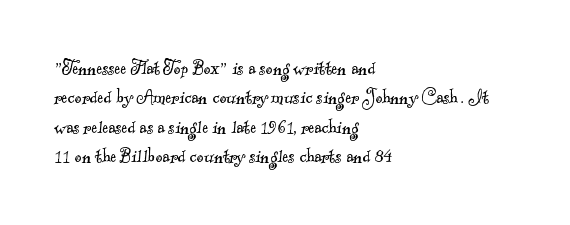
{"bold": "no", "underline": "no", "align": "left", "line_spacing": "normal", "line_spacing_ratio": 1.34, "letter_spacing": "normal", "letter_spacing_em": 0.0, "glyph_px": 22}
